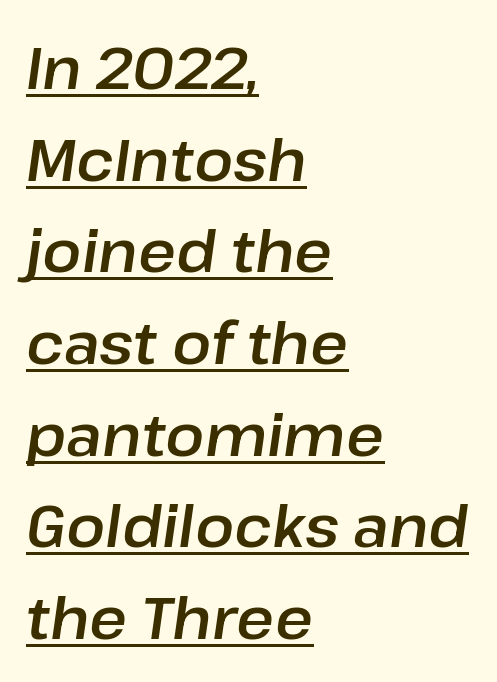
{"italic": "yes", "lean": "right", "slant_degrees": 8, "width": "normal", "stroke_contrast": "low", "x_height": "medium", "monospaced": "no", "underline": "yes", "align": "left", "line_spacing": "normal", "line_spacing_ratio": 1.58, "letter_spacing": "normal", "letter_spacing_em": 0.0, "glyph_px": 58}
